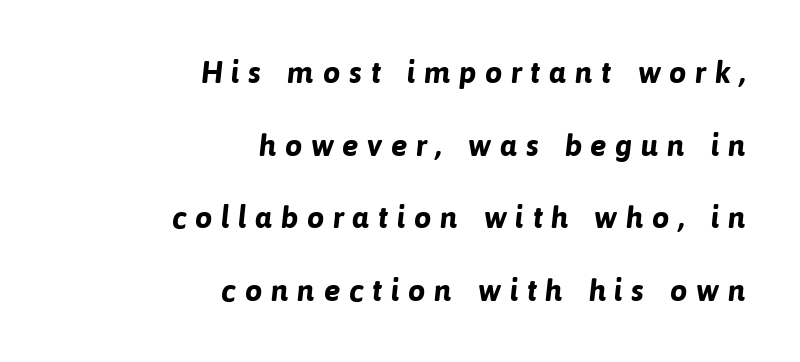
The image shows 31 px bold sans-serif type; set right-aligned, loose line spacing (2.34x), unusually wide letter spacing (+0.27 em), not underlined; low stroke contrast and a medium x-height.
